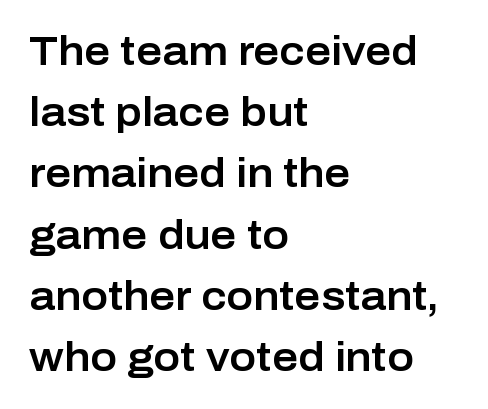
{"serif": "no", "italic": "no", "width": "normal", "stroke_contrast": "low", "x_height": "medium", "monospaced": "no", "underline": "no", "align": "left", "line_spacing": "normal", "line_spacing_ratio": 1.53, "letter_spacing": "normal", "letter_spacing_em": 0.0, "glyph_px": 40}
